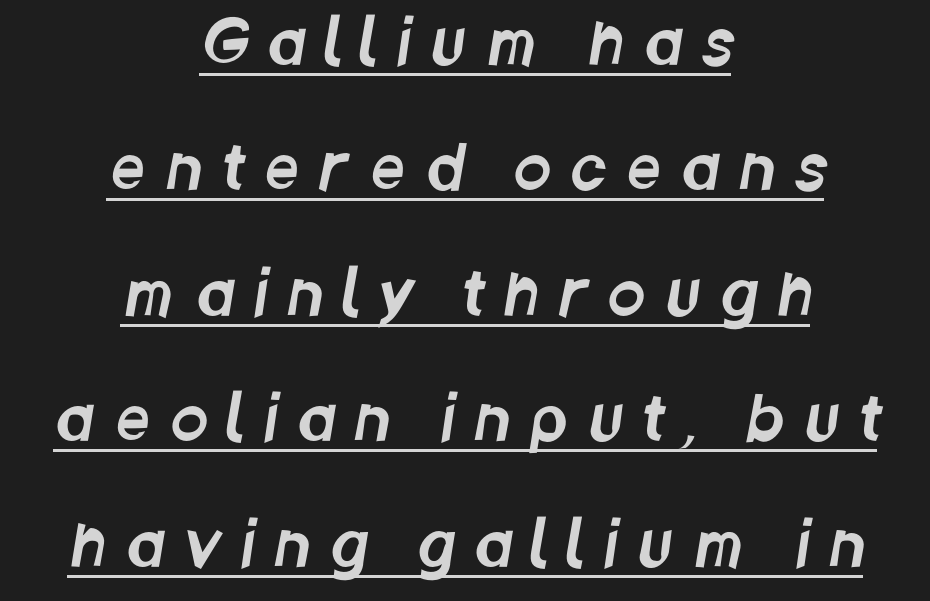
The glyphs are accompanied by a horizontal stroke just below them. Characters follow at a spacing far wider than the type designer built in. The typeface chosen for these lines omits serifs. Interline gaps are noticeably wide in this sample. You could not count columns in this text — the font is proportionally spaced.
